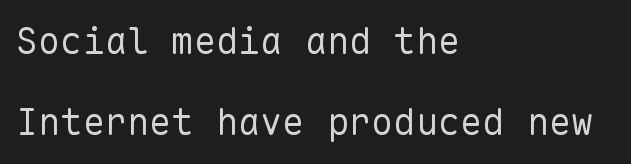
Are there feet on the stems? There aren't — it's a sans. Left-aligned paragraph, ragged on the right. Is the letter spacing exaggerated? No — it looks like the ordinary default. Is there much room between lines? Yes — plenty of vertical air separates them. Ink coverage per letter is moderate at most.
